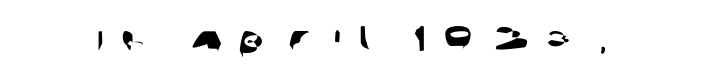
Bare-footed words on every line. You could not count columns in this text — the font is proportionally spaced. Honestly, the letter spacing is so wide it's the main thing you notice. What kind of face is this? One without serifs — a sans.
